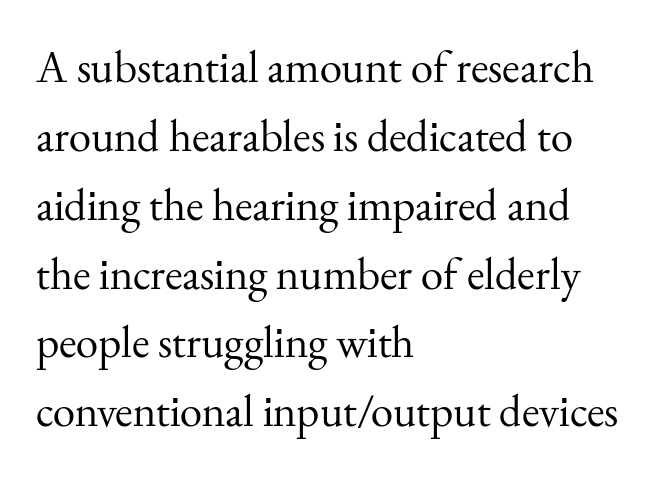
These lines are set flush left with a ragged right edge. These lines were composed using upright roman letters. These lines keep a tight, regular rhythm from letter to letter. Old-style or modern, the face here clearly has serifs.
